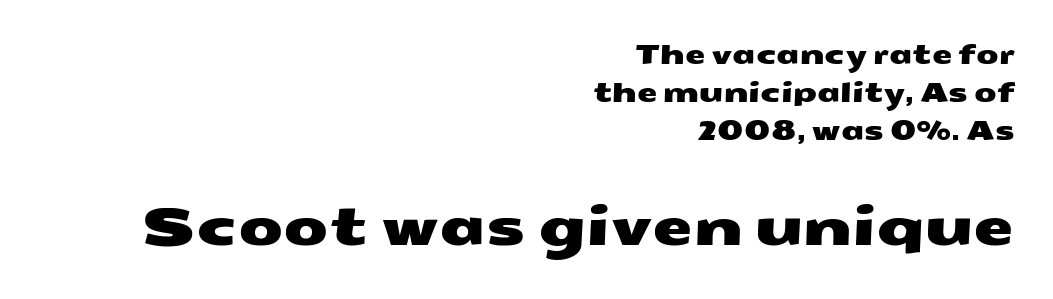
Q: Is the typeface a serif or a sans-serif typeface? A: Sans-serif.
Q: Is the text underlined? A: No.
Q: How is the paragraph aligned? A: Right-aligned.
Q: Is the spacing between letters normal or unusually wide? A: Normal.
Q: Is the spacing between lines tight, normal or loose? A: Normal.
Q: Which block of text is set in a larger size, the first (top) or the second (bottom)? A: The second (bottom) one.
Q: Width (condensed, normal, or wide)? A: Wide.
Q: Stroke contrast? A: Medium.
Q: x-height? A: Medium.
Q: Monospaced? A: No.
